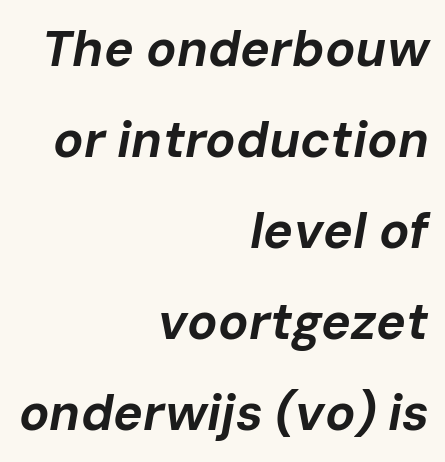
Q: Is the text bold? A: Yes.
Q: Is the text italic (slanted)? A: Yes, it leans right by about 10 degrees.
Q: Is the text underlined? A: No.
Q: How is the paragraph aligned? A: Right-aligned.
Q: Is the spacing between letters normal or unusually wide? A: Normal.
Q: Width (condensed, normal, or wide)? A: Normal.
Q: Stroke contrast? A: Low.
Q: x-height? A: Medium.
Q: Monospaced? A: No.
